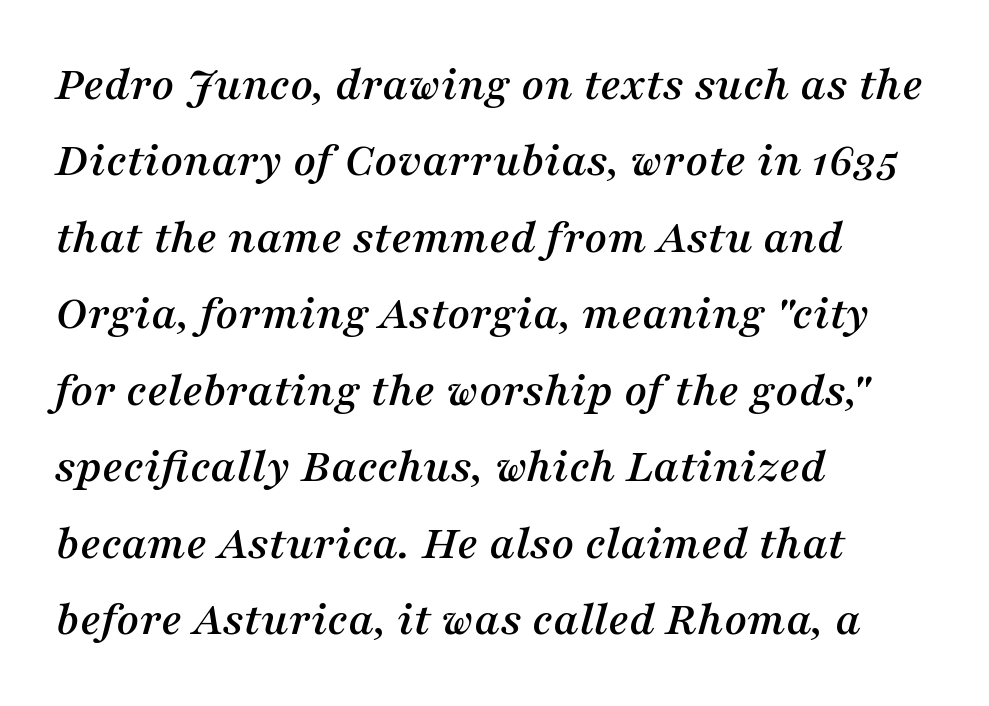
Q: Is the text italic (slanted)? A: Yes, it leans right by about 16 degrees.
Q: Is the typeface a serif or a sans-serif typeface? A: Serif.
Q: Is the text underlined? A: No.
Q: How is the paragraph aligned? A: Left-aligned.
Q: Is the spacing between letters normal or unusually wide? A: Normal.
Q: Is the spacing between lines tight, normal or loose? A: Normal.
Q: Width (condensed, normal, or wide)? A: Normal.
Q: Stroke contrast? A: Medium.
Q: x-height? A: Medium.
Q: Monospaced? A: No.
